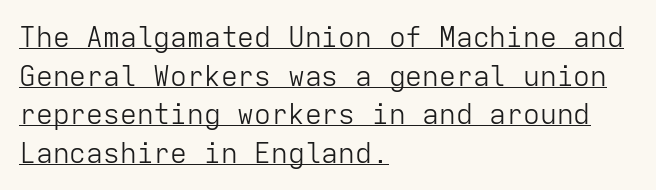
The designer went with a sans here, leaving each stem footless. You could count columns in this text — the font is strictly monospaced. Like a heading marked for emphasis, these lines bear an underscore. The specimen reads as upright at a glance. Quick note: interline space is typical. Where is the straight margin? On the left.
